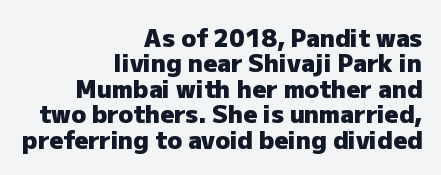
Q: Is the text bold? A: Yes.
Q: Is the text italic (slanted)? A: No, it is upright.
Q: Is the text underlined? A: No.
Q: How is the paragraph aligned? A: Right-aligned.
Q: Is the spacing between letters normal or unusually wide? A: Normal.
Q: Is the spacing between lines tight, normal or loose? A: Tight.
